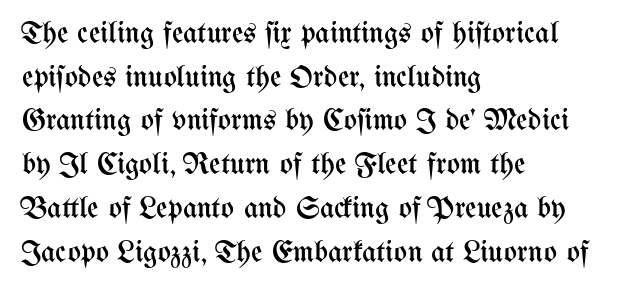
The gap between lines stays unmarked. You could call the tracking neutral — neither tight nor loose. The weight tops out at a normal text grade. Here the designer chose a conventional face with non-uniform glyph widths. This sample uses an upright cut, with every glyph sitting square on the baseline.
